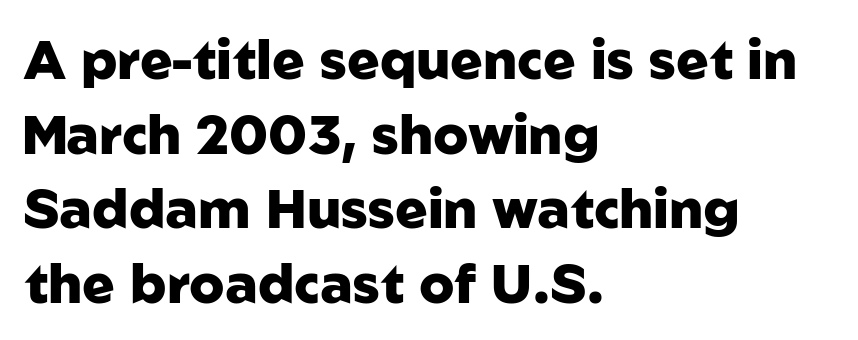
The image shows 54 px heavy sans-serif type, upright; set left-aligned, normal line spacing (1.38x), normal letter spacing, not underlined; low stroke contrast and a medium x-height.
